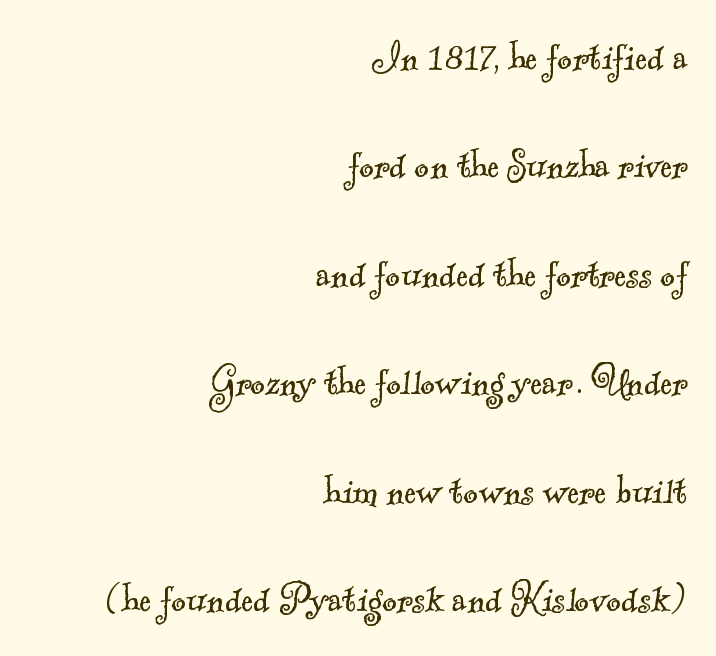
The image shows 45 px light serif type; set right-aligned, loose line spacing (2.41x), normal letter spacing, not underlined; a small x-height.
